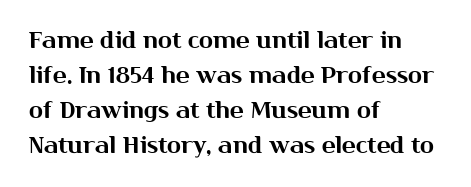
The image shows 23 px text type, upright; set left-aligned, normal line spacing (1.52x), normal letter spacing, not underlined.
